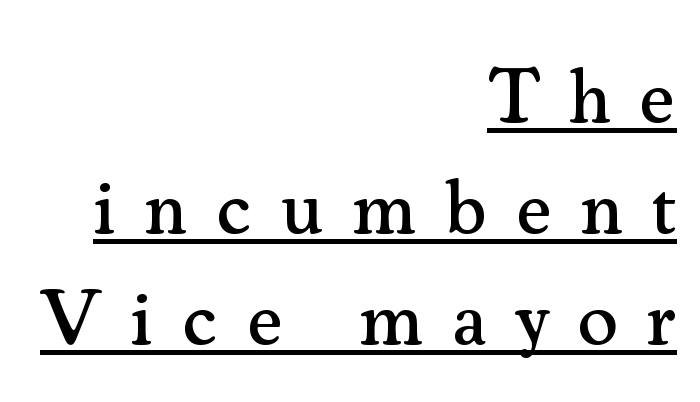
The words here are underlined. The vertical gap from one line to the next is medium. Looks like regular typesetting: each glyph gets only the width it needs. Observe the serifs anchoring each vertical stroke in this sample. How are the letters spaced? Widely, with obvious added tracking. Every character sits straight up, as roman type does.
